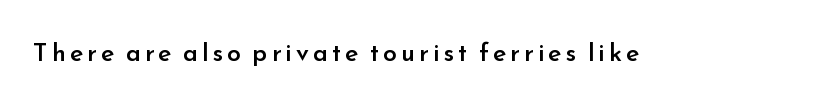
Each row of text sits above clean, open space. The strokes are fattened partway — semibold, not bold. Italic? Not at all — the glyphs are vertical.
